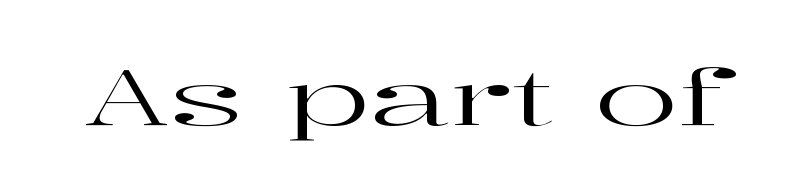
Q: Is the text italic (slanted)? A: No, it is upright.
Q: Is the typeface a serif or a sans-serif typeface? A: Serif.
Q: Is the text underlined? A: No.
Q: Is the spacing between letters normal or unusually wide? A: Normal.
Q: Width (condensed, normal, or wide)? A: Wide.
Q: Stroke contrast? A: High.
Q: x-height? A: Medium.
Q: Monospaced? A: No.
